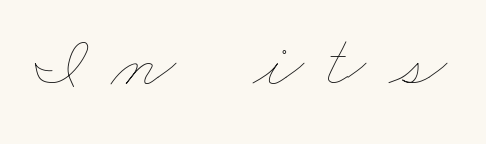
The image shows 75 px thin, wide type; set unusually wide letter spacing (+0.31 em), not underlined; low stroke contrast and a small x-height.
